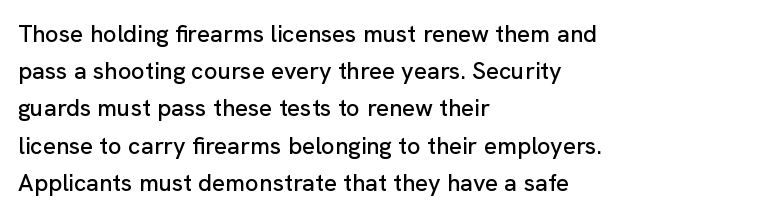
Interline gaps are of average width in this sample. The letters stand upright; this is a roman face. The face used here is rendered with its standard letterfit. Leftover space on each line is placed entirely after the last word. Beneath every word, the page is bare.
